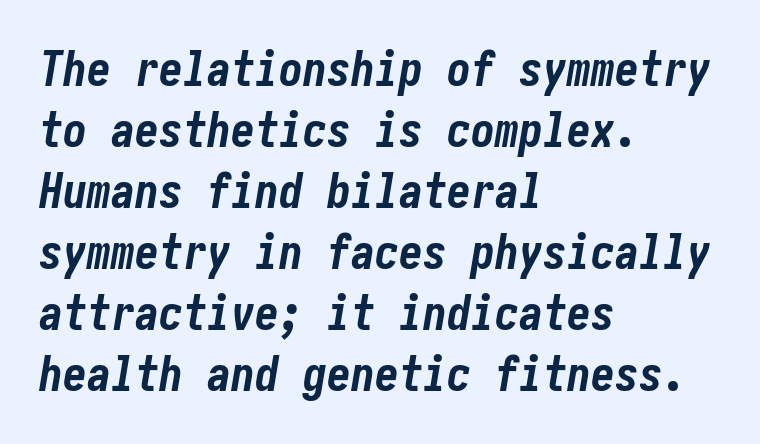
The image shows 48 px bold, condensed type, italic (leaning right); set left-aligned, normal line spacing (1.27x), normal letter spacing, not underlined; low stroke contrast and a medium x-height.
